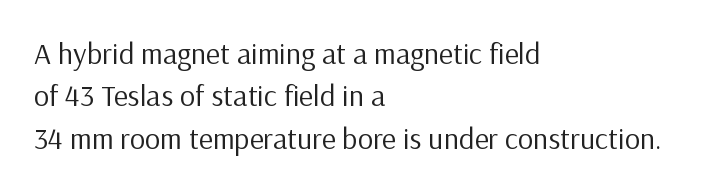
This rendering features lettering with no underline. Each letter keeps its own natural width here, so spacing adapts to shape. This block has exactly the height ordinary leading produces. Unlike a traditional serif, this face leaves its strokes unadorned.
